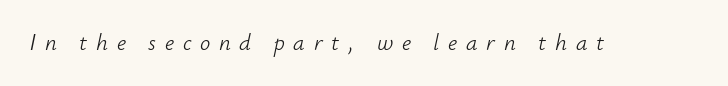
{"italic": "yes", "lean": "right", "slant_degrees": 12, "bold": "no", "underline": "no", "letter_spacing": "wide", "letter_spacing_em": 0.38, "glyph_px": 23}
